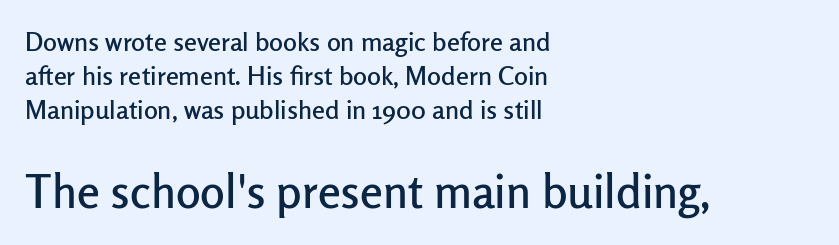
{"serif": "no", "italic": "no", "width": "normal", "stroke_contrast": "low", "x_height": "medium", "monospaced": "no", "underline": "no", "align": "left", "line_spacing": "normal", "line_spacing_ratio": 1.3, "letter_spacing": "normal", "letter_spacing_em": 0.0, "larger_block": "second", "size_ratio": 1.77, "glyph_px": 46}
